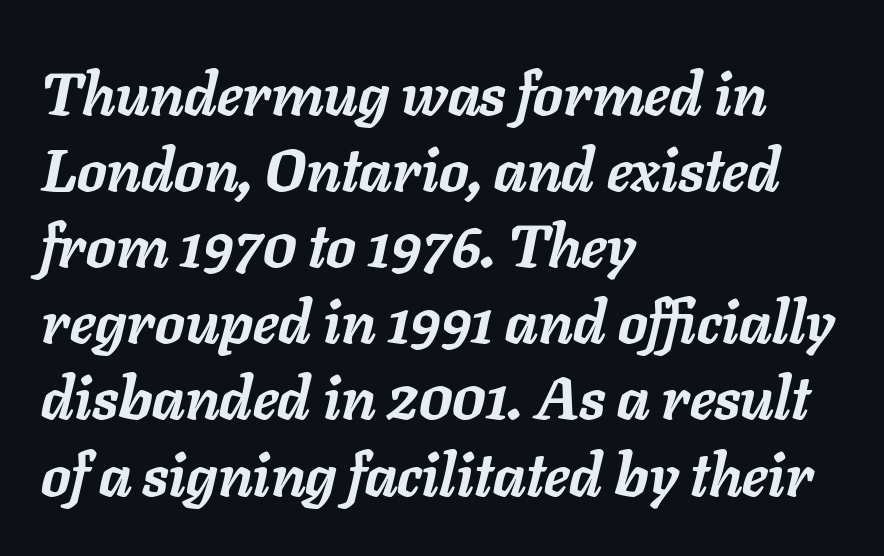
Q: Is the text bold? A: Yes.
Q: Is the text italic (slanted)? A: Yes, it leans right by about 11 degrees.
Q: Is the text underlined? A: No.
Q: How is the paragraph aligned? A: Left-aligned.
Q: Is the spacing between letters normal or unusually wide? A: Normal.
Q: Is the spacing between lines tight, normal or loose? A: Normal.
Q: Width (condensed, normal, or wide)? A: Normal.
Q: Stroke contrast? A: Low.
Q: x-height? A: Medium.
Q: Monospaced? A: No.
